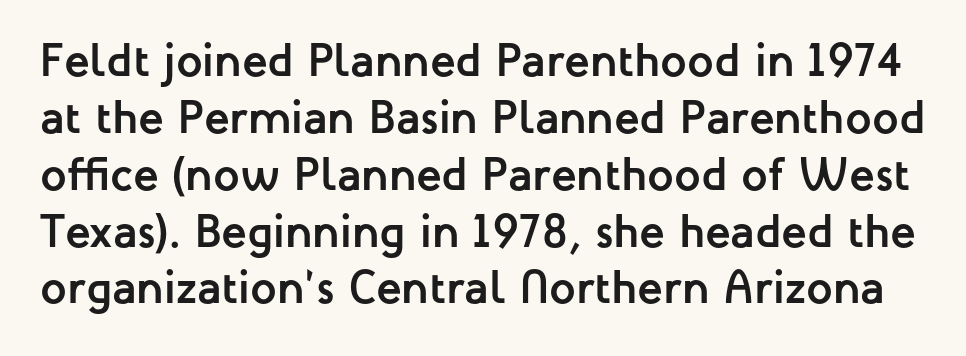
Honestly, there is no underline to notice here at all. The glyphs have the mass of a bold cut. Is the letter spacing exaggerated? No — it looks like the ordinary default. The face used here is a sans, in the tradition of grotesques and geometrics.
